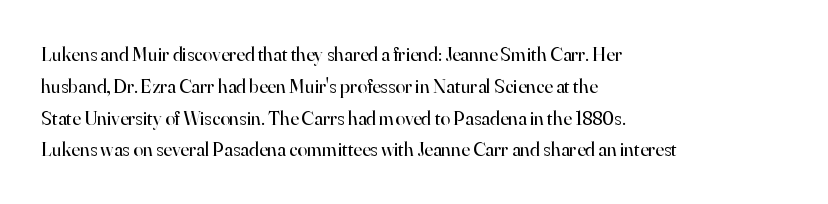
{"italic": "no", "bold": "no", "underline": "no", "align": "left", "line_spacing": "normal", "line_spacing_ratio": 1.59, "letter_spacing": "normal", "letter_spacing_em": 0.0, "glyph_px": 20}
